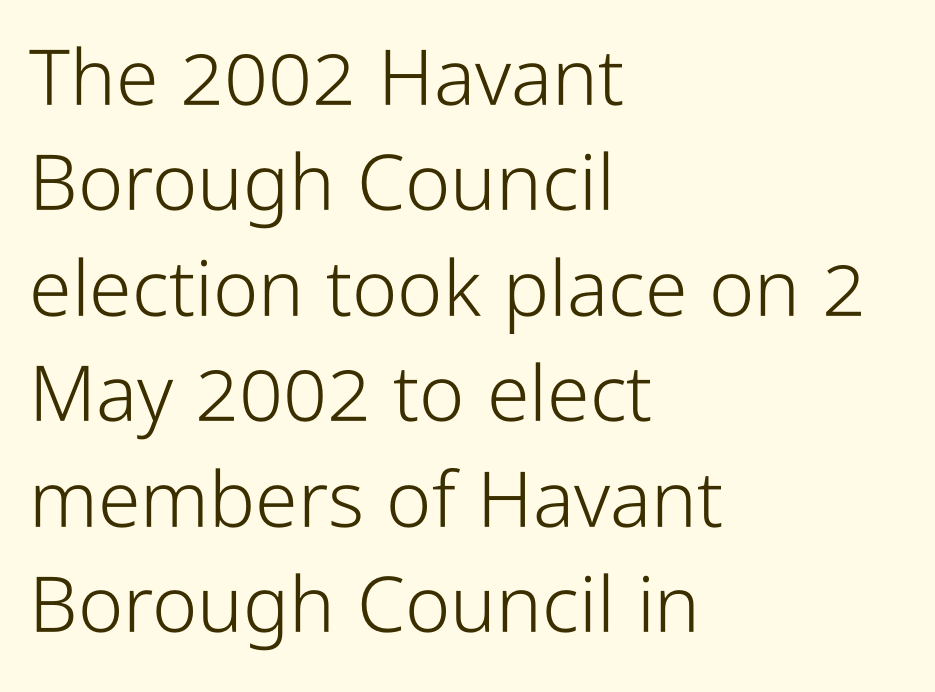
Q: Is the text bold? A: No.
Q: Is the text italic (slanted)? A: No, it is upright.
Q: Is the typeface a serif or a sans-serif typeface? A: Sans-serif.
Q: Is the text underlined? A: No.
Q: How is the paragraph aligned? A: Left-aligned.
Q: Is the spacing between letters normal or unusually wide? A: Normal.
Q: Is the spacing between lines tight, normal or loose? A: Normal.
Q: Width (condensed, normal, or wide)? A: Condensed.
Q: Stroke contrast? A: Low.
Q: x-height? A: Medium.
Q: Monospaced? A: No.
